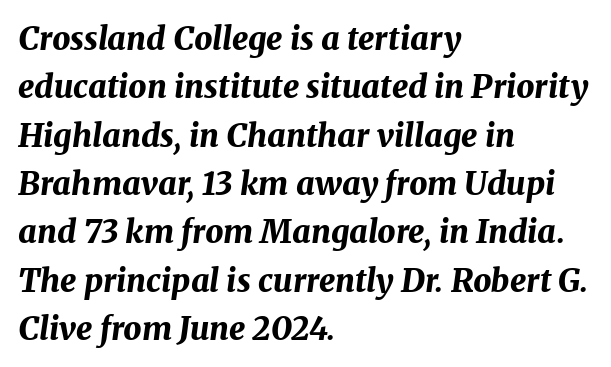
{"italic": "yes", "lean": "right", "slant_degrees": 8, "bold": "yes", "weight": "bold", "width": "normal", "stroke_contrast": "medium", "x_height": "medium", "monospaced": "no", "underline": "no", "align": "left", "line_spacing": "normal", "line_spacing_ratio": 1.51, "letter_spacing": "normal", "letter_spacing_em": 0.0, "glyph_px": 32}
